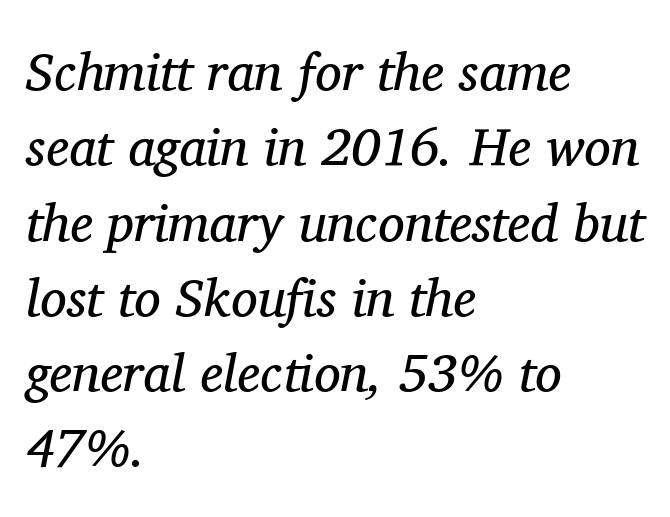
The image shows 53 px regular-weight serif type, italic (leaning right); set left-aligned, normal line spacing (1.42x), normal letter spacing, not underlined; medium stroke contrast and a medium x-height.
